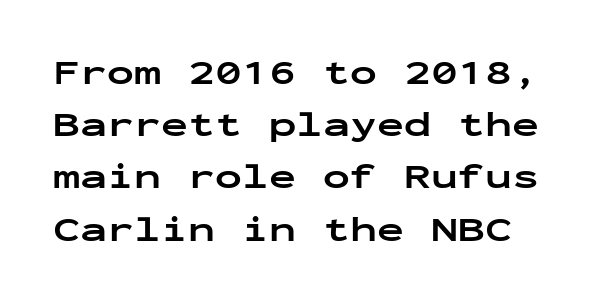
Strong, thick strokes mark this as bold type. Beneath every word, the page is bare. Each word holds together tightly as a unit, with standard inter-letter gaps. Monospaced: the letters line up in strict vertical columns. Style check: upright. Whoever set this chose a conventional vertical rhythm.
